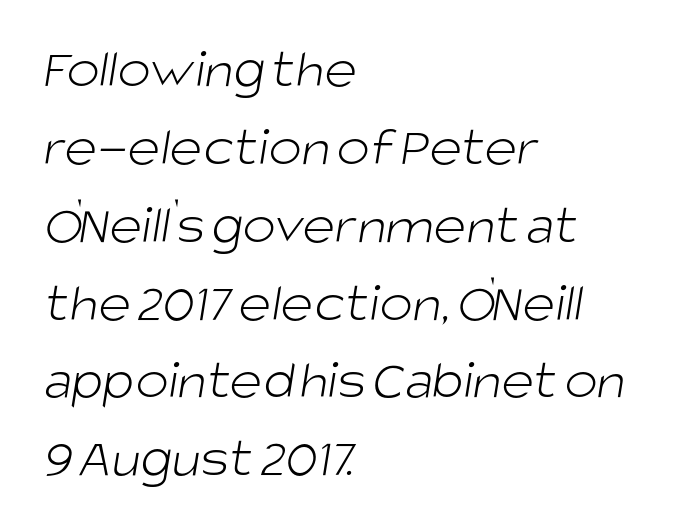
The image shows 56 px light sans-serif type; set left-aligned, normal line spacing (1.39x), normal letter spacing, not underlined; low stroke contrast and a large x-height.
